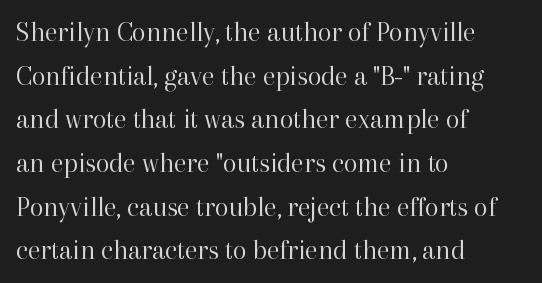
The image shows 28 px regular-weight serif type, upright; set left-aligned, normal line spacing (1.56x), normal letter spacing, not underlined; high stroke contrast and a medium x-height.
